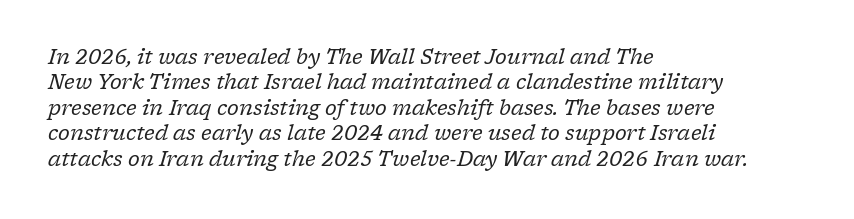
{"italic": "yes", "lean": "right", "slant_degrees": 17, "bold": "no", "underline": "no", "align": "left", "line_spacing": "normal", "line_spacing_ratio": 1.27, "letter_spacing": "normal", "letter_spacing_em": 0.0, "glyph_px": 20}
